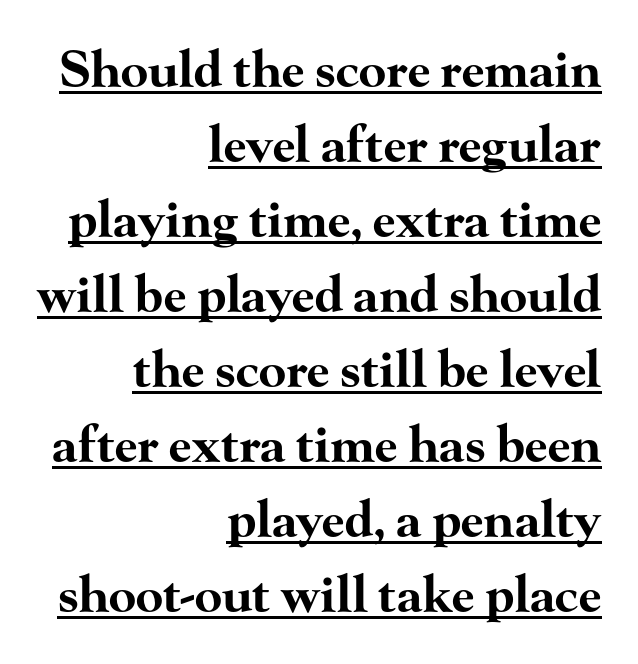
Type style note: has serifs. Compared with typical body copy, the letter spacing here is the same. Every character sits straight up, as roman type does. These lines sit exactly where default settings would place them.
